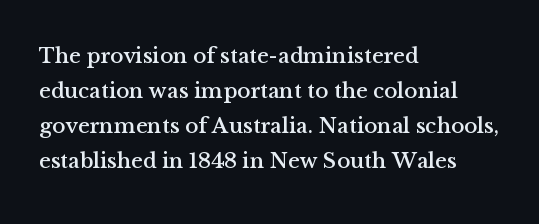
The image shows 22 px text type, upright; set left-aligned, normal line spacing (1.59x), normal letter spacing, not underlined.
